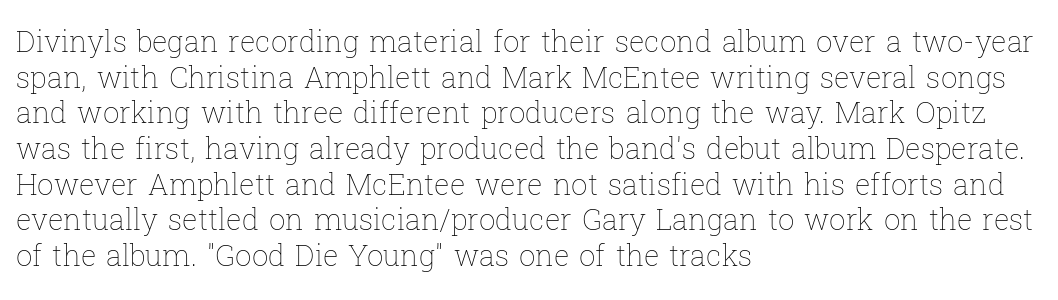
Q: Is the text bold? A: No.
Q: Is the text italic (slanted)? A: No, it is upright.
Q: Is the text underlined? A: No.
Q: How is the paragraph aligned? A: Left-aligned.
Q: Is the spacing between letters normal or unusually wide? A: Normal.
Q: Width (condensed, normal, or wide)? A: Normal.
Q: Stroke contrast? A: Low.
Q: x-height? A: Medium.
Q: Monospaced? A: No.
